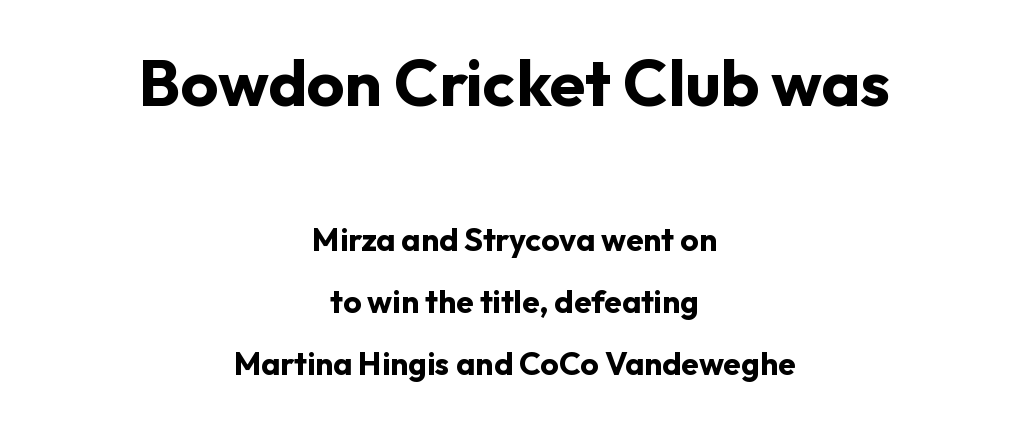
Weight check: bold — yes, fully. No extra tracking has been applied to these lines. Reading top to bottom, the characters get smaller at the block break. Horizontally, the lines are justified to the midpoint only. Vertical spacing — loose. This sample uses a sans-serif face.
